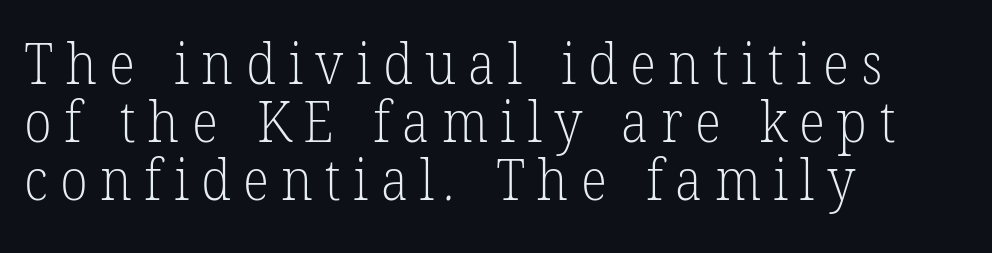
Loose tracking; the words dissolve into strings of separated letters. Is the block centered? No — it sits flush against the left margin. Unlike a clean sans, this face finishes its strokes with serifs. Vertically, the passage feels compressed, each row crowding the next. Is the stroke heavy? The answer is a plain regular-or-lighter. Each letter keeps its own natural width here, so spacing adapts to shape.
